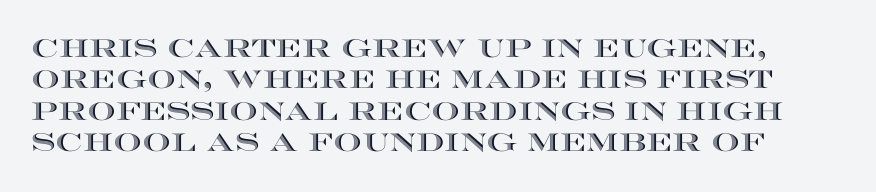
{"italic": "no", "underline": "no", "line_spacing": "normal", "line_spacing_ratio": 1.26, "letter_spacing": "normal", "letter_spacing_em": 0.0, "glyph_px": 25}
